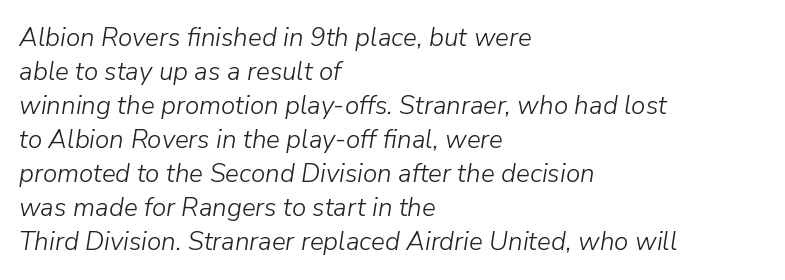
Designer's note — italics engaged. The letters look calm and open, with moderate or lighter stems. Where is the straight margin? On the left. The type is set solid horizontally, with unmodified tracking.
